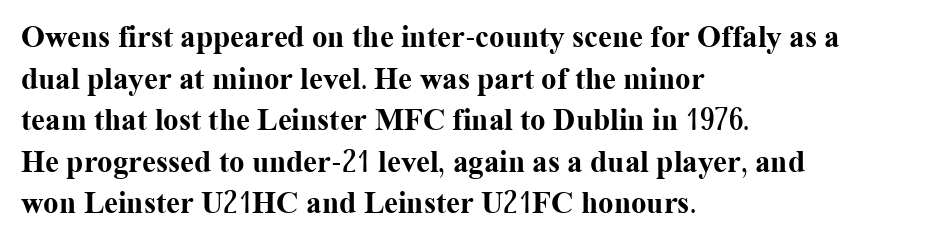
The image shows 31 px bold serif type, upright; set left-aligned, normal line spacing (1.34x), normal letter spacing, not underlined; medium stroke contrast and a medium x-height.
